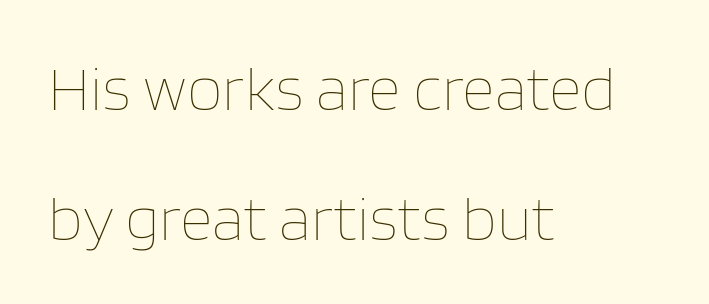
Q: Is the text bold? A: No.
Q: Is the text italic (slanted)? A: No, it is upright.
Q: Is the text underlined? A: No.
Q: How is the paragraph aligned? A: Left-aligned.
Q: Is the spacing between letters normal or unusually wide? A: Normal.
Q: Is the spacing between lines tight, normal or loose? A: Loose.
Q: Width (condensed, normal, or wide)? A: Normal.
Q: Stroke contrast? A: Low.
Q: x-height? A: Large.
Q: Monospaced? A: No.
